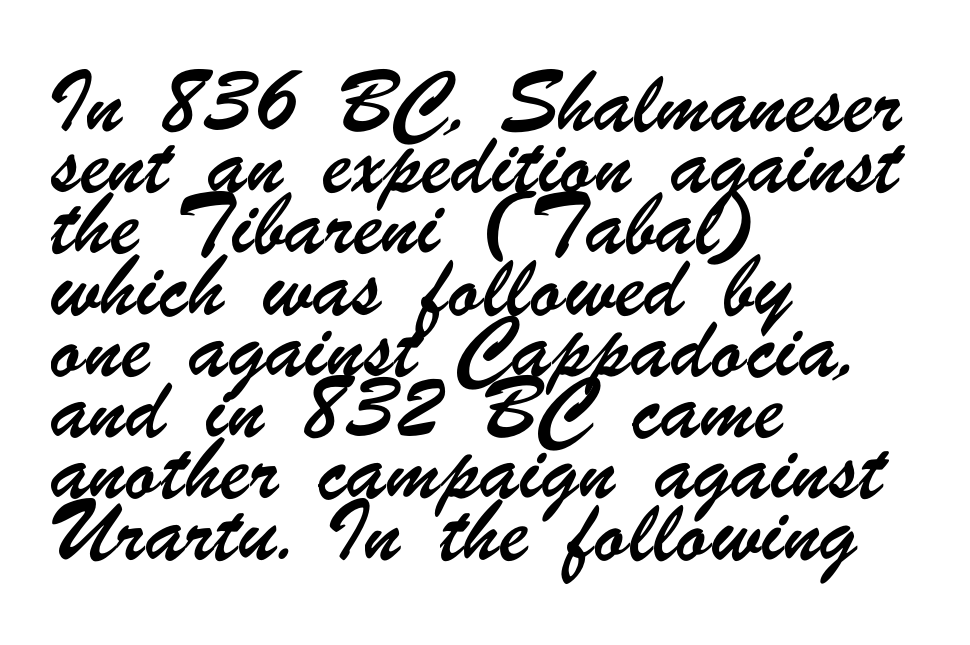
Successive baselines arrive at the customary interval. Compared with typical body copy, the letter spacing here is the same. The face used here is proportionally spaced, like ordinary book or web type. The baseline area is clear. The compositor pushed each line to the left boundary. A sans-serif font was chosen for this passage.
